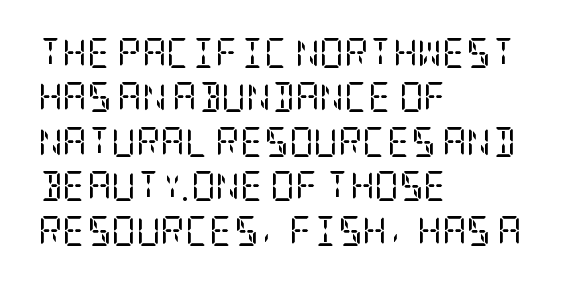
Q: Is the text bold? A: No.
Q: Is the text italic (slanted)? A: No, it is upright.
Q: Is the typeface a serif or a sans-serif typeface? A: Serif.
Q: Is the text underlined? A: No.
Q: How is the paragraph aligned? A: Left-aligned.
Q: Is the spacing between letters normal or unusually wide? A: Normal.
Q: Is the spacing between lines tight, normal or loose? A: Normal.
Q: Width (condensed, normal, or wide)? A: Condensed.
Q: Stroke contrast? A: Low.
Q: x-height? A: Large.
